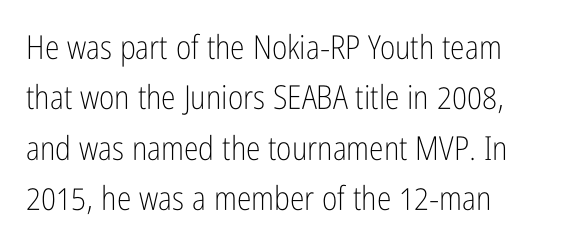
{"serif": "no", "italic": "no", "bold": "no", "weight": "light", "width": "condensed", "stroke_contrast": "low", "x_height": "medium", "monospaced": "no", "underline": "no", "align": "left", "line_spacing": "normal", "line_spacing_ratio": 1.53, "letter_spacing": "normal", "letter_spacing_em": 0.0, "glyph_px": 33}
